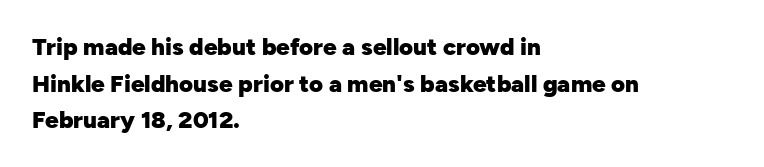
The image shows 24 px bold type, upright; set left-aligned, normal line spacing (1.53x), normal letter spacing, not underlined.
